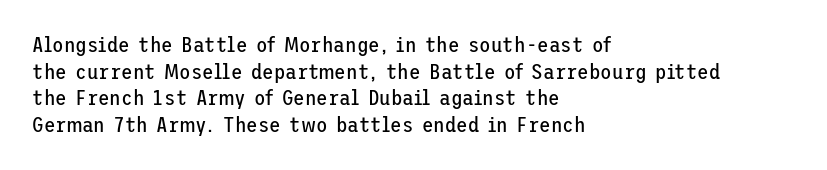
Summary of weight: not heavy and not bold. The vertical gap from one line to the next is medium. The type is set solid horizontally, with unmodified tracking. No italicization has been applied; the sample stays upright. The paragraph shown leans on its left margin. The gap between lines stays unmarked.
